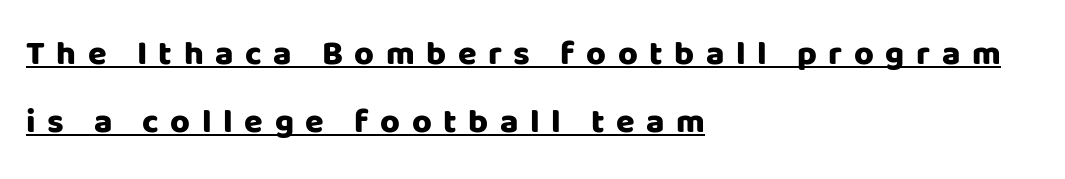
{"serif": "no", "italic": "no", "bold": "yes", "weight": "heavy", "width": "normal", "stroke_contrast": "low", "x_height": "large", "monospaced": "no", "underline": "yes", "align": "left", "line_spacing": "loose", "line_spacing_ratio": 1.99, "letter_spacing": "wide", "letter_spacing_em": 0.34, "glyph_px": 34}
